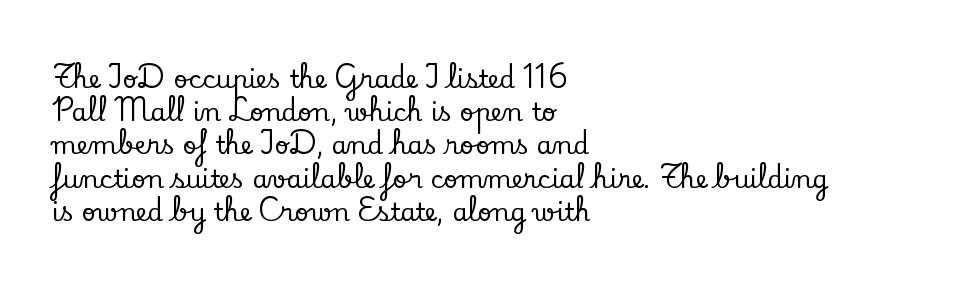
{"italic": "no", "underline": "no", "align": "left", "line_spacing": "normal", "line_spacing_ratio": 1.33, "letter_spacing": "normal", "letter_spacing_em": 0.0, "glyph_px": 25}
